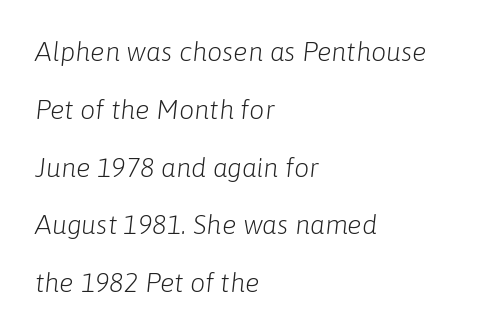
{"italic": "yes", "lean": "right", "slant_degrees": 6, "bold": "no", "underline": "no", "align": "left", "line_spacing": "loose", "line_spacing_ratio": 2.14, "letter_spacing": "normal", "letter_spacing_em": 0.0, "glyph_px": 27}
